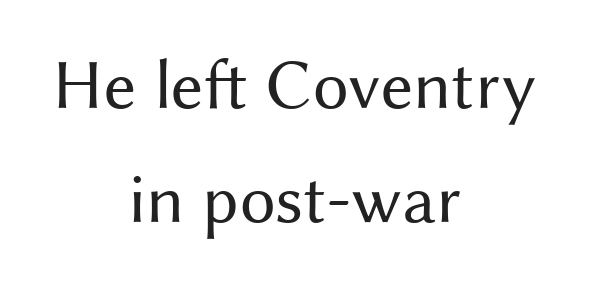
Compared with a typical body face, this is equally light or lighter still. Underlining? Definitely not there. Letterform terminals end flat and unadorned throughout the passage. Leftover space on each line is divided equally before and after the words. Characters follow at the spacing the type designer built in. It's the straight-up-and-down kind of type.
